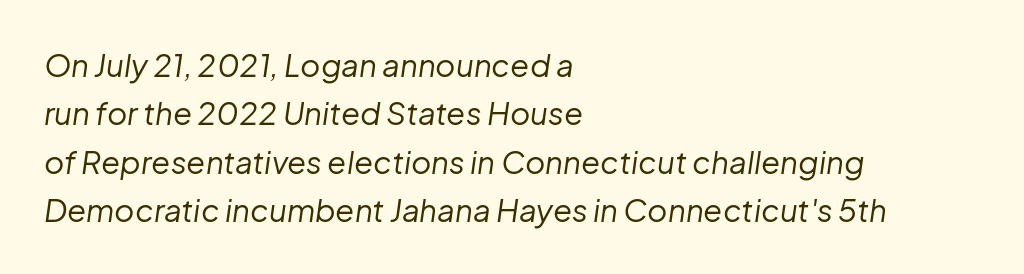
The image shows 31 px regular-weight type, italic (leaning right); set left-aligned, normal line spacing (1.56x), normal letter spacing, not underlined; low stroke contrast and a medium x-height.
